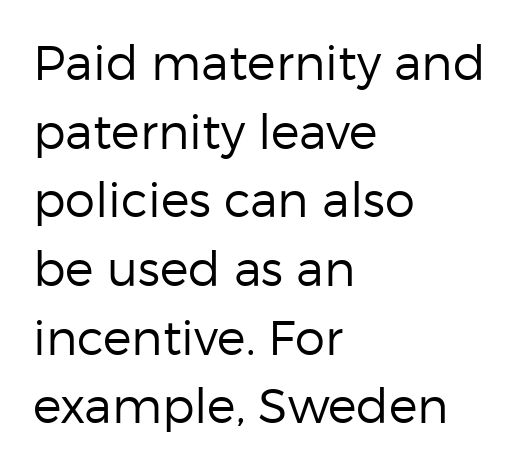
The image shows 48 px regular-weight sans-serif type, upright; set left-aligned, normal line spacing (1.43x), normal letter spacing, not underlined; low stroke contrast and a medium x-height.
